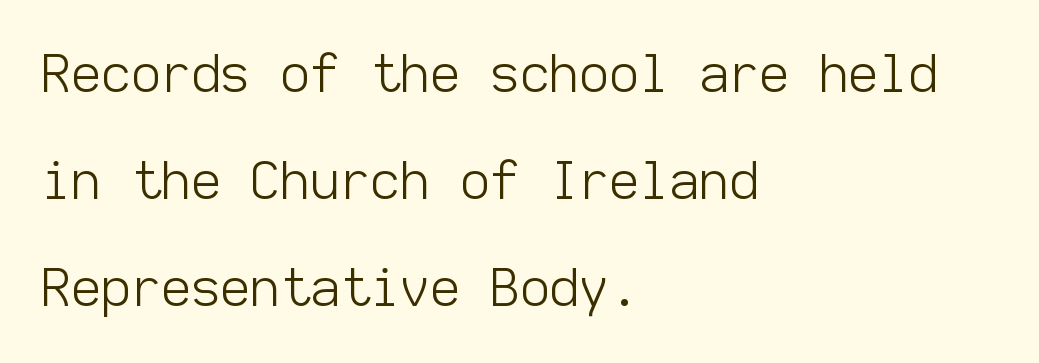
Q: Is the text bold? A: No.
Q: Is the text italic (slanted)? A: No, it is upright.
Q: Is the typeface a serif or a sans-serif typeface? A: Sans-serif.
Q: Is the text underlined? A: No.
Q: How is the paragraph aligned? A: Left-aligned.
Q: Is the spacing between letters normal or unusually wide? A: Normal.
Q: Is the spacing between lines tight, normal or loose? A: Loose.
Q: Width (condensed, normal, or wide)? A: Normal.
Q: Stroke contrast? A: Low.
Q: x-height? A: Medium.
Q: Monospaced? A: Yes.
